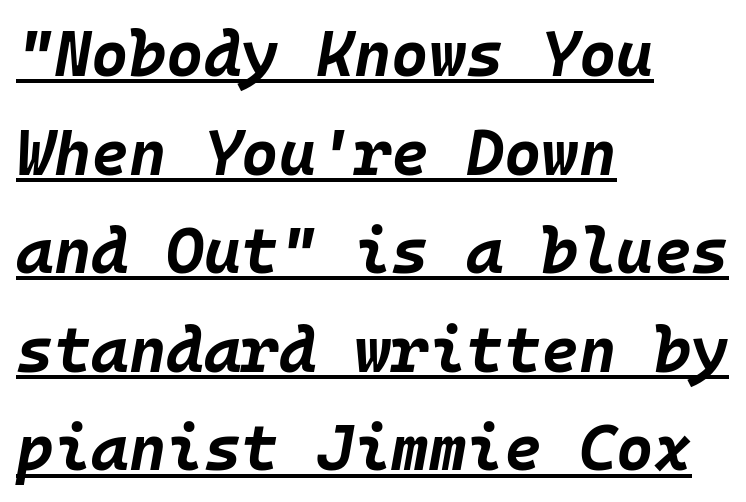
Vertical spacing — default. The horizontal fit of the characters is conventional and even. You could count columns in this text — the font is strictly monospaced. This sample carries an underscore along the baseline area.
